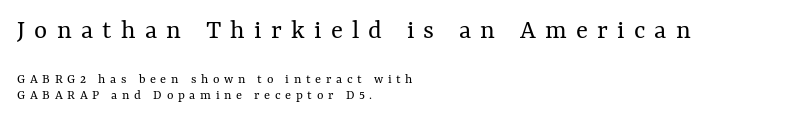
The horizontal fit of the characters is loose and conspicuously gappy. Notice how the stems are strictly vertical — no italics here. Is this a heavy cut? Hardly; it is regular or lighter. These lines are set flush left with a ragged right edge.
